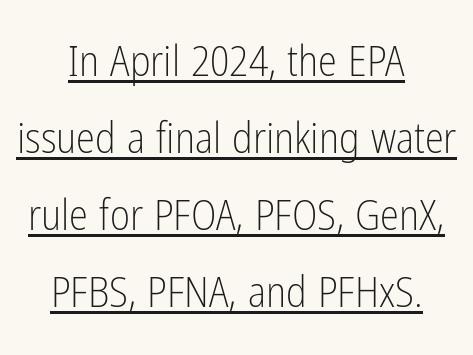
{"serif": "no", "italic": "no", "bold": "no", "weight": "light", "width": "condensed", "stroke_contrast": "low", "x_height": "medium", "monospaced": "no", "underline": "yes", "align": "center", "line_spacing_ratio": 1.79, "letter_spacing": "normal", "letter_spacing_em": 0.0, "glyph_px": 43}
